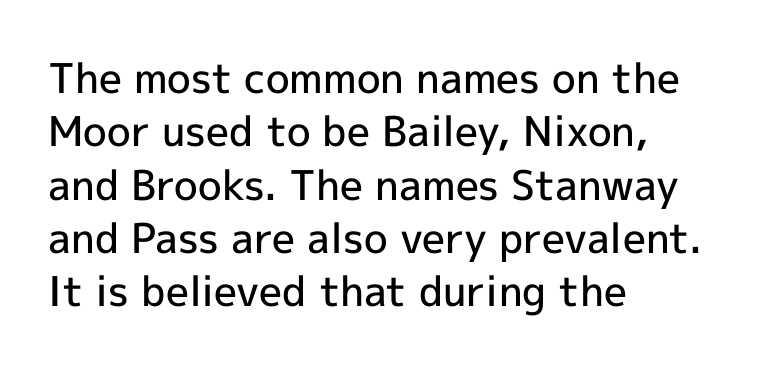
{"serif": "no", "italic": "no", "bold": "semi", "weight": "semibold", "width": "normal", "x_height": "medium", "monospaced": "no", "underline": "no", "align": "left", "line_spacing": "normal", "line_spacing_ratio": 1.3, "letter_spacing": "normal", "letter_spacing_em": 0.0, "glyph_px": 41}
